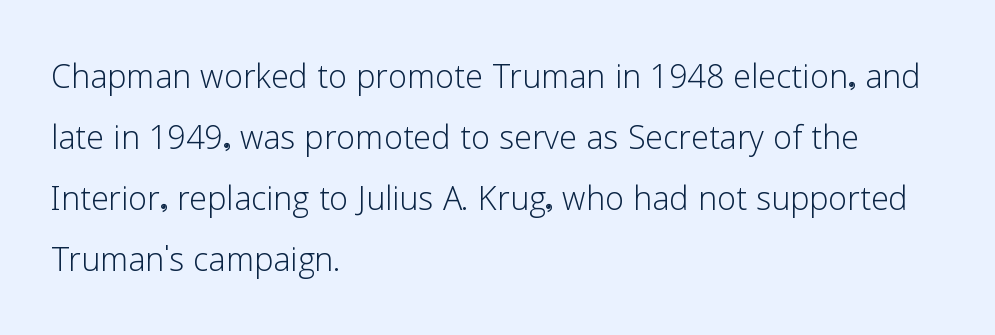
Q: Is the text bold? A: No.
Q: Is the text italic (slanted)? A: No, it is upright.
Q: Is the typeface a serif or a sans-serif typeface? A: Sans-serif.
Q: Is the text underlined? A: No.
Q: How is the paragraph aligned? A: Left-aligned.
Q: Is the spacing between letters normal or unusually wide? A: Normal.
Q: Is the spacing between lines tight, normal or loose? A: Normal.
Q: Width (condensed, normal, or wide)? A: Normal.
Q: Stroke contrast? A: Low.
Q: x-height? A: Medium.
Q: Monospaced? A: No.
